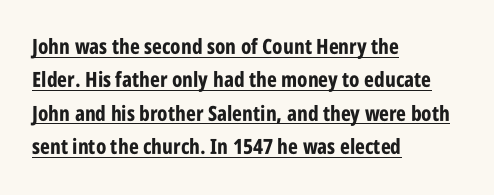
Q: Is the text bold? A: Yes.
Q: Is the text italic (slanted)? A: No, it is upright.
Q: Is the text underlined? A: Yes.
Q: How is the paragraph aligned? A: Left-aligned.
Q: Is the spacing between letters normal or unusually wide? A: Normal.
Q: Is the spacing between lines tight, normal or loose? A: Normal.
